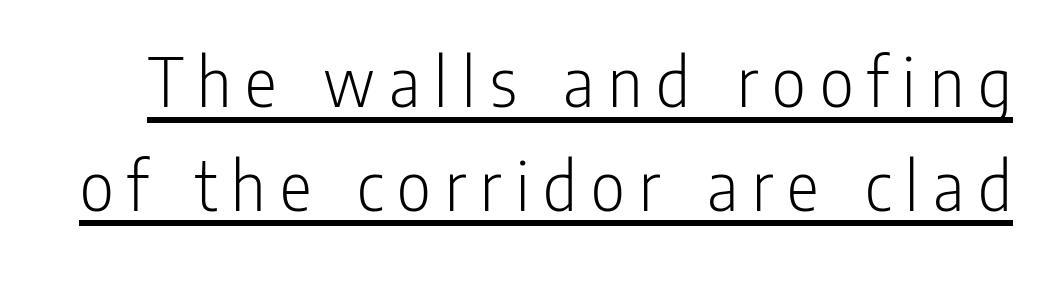
The image shows 74 px light, condensed sans-serif type, upright; set normal line spacing (1.4x), underlined; low stroke contrast and a medium x-height.
